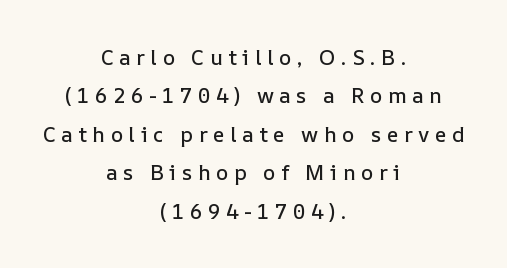
{"italic": "no", "underline": "no", "align": "center", "line_spacing_ratio": 1.83, "letter_spacing": "wide", "letter_spacing_em": 0.26, "glyph_px": 21}
